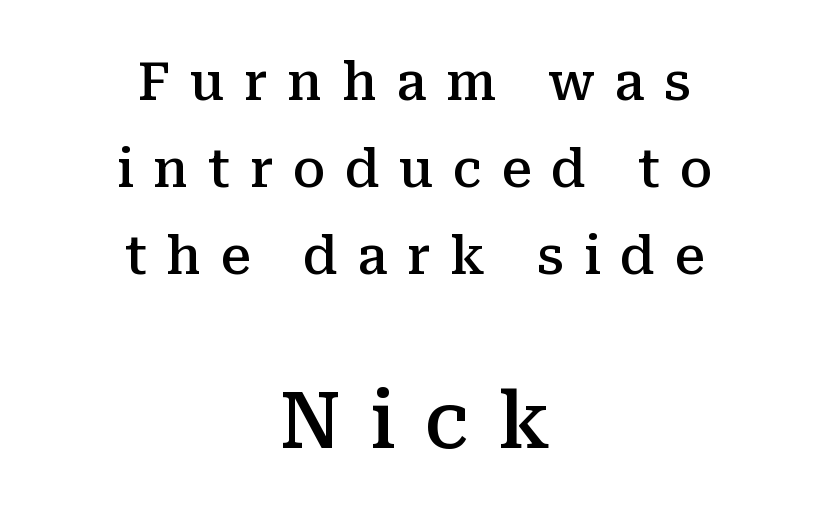
The font is running at a semibold setting, under full bold. The passage shown is not underscored anywhere. This is serif lettering, the kind often seen in printed books. Scale increases going downward across the two blocks. These lines have a slow, spaced-out rhythm from letter to letter.
